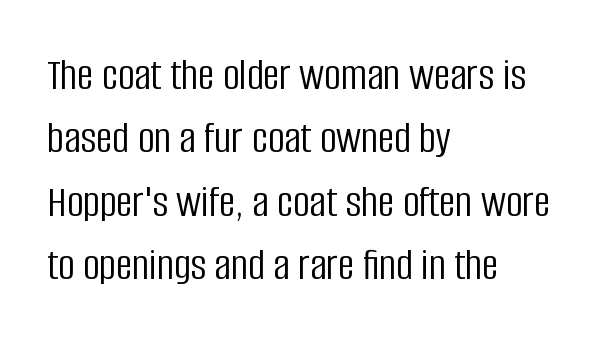
Q: Is the text bold? A: No.
Q: Is the text italic (slanted)? A: No, it is upright.
Q: Is the typeface a serif or a sans-serif typeface? A: Sans-serif.
Q: Is the text underlined? A: No.
Q: How is the paragraph aligned? A: Left-aligned.
Q: Is the spacing between letters normal or unusually wide? A: Normal.
Q: Is the spacing between lines tight, normal or loose? A: Normal.
Q: Width (condensed, normal, or wide)? A: Condensed.
Q: Stroke contrast? A: Low.
Q: x-height? A: Large.
Q: Monospaced? A: No.
